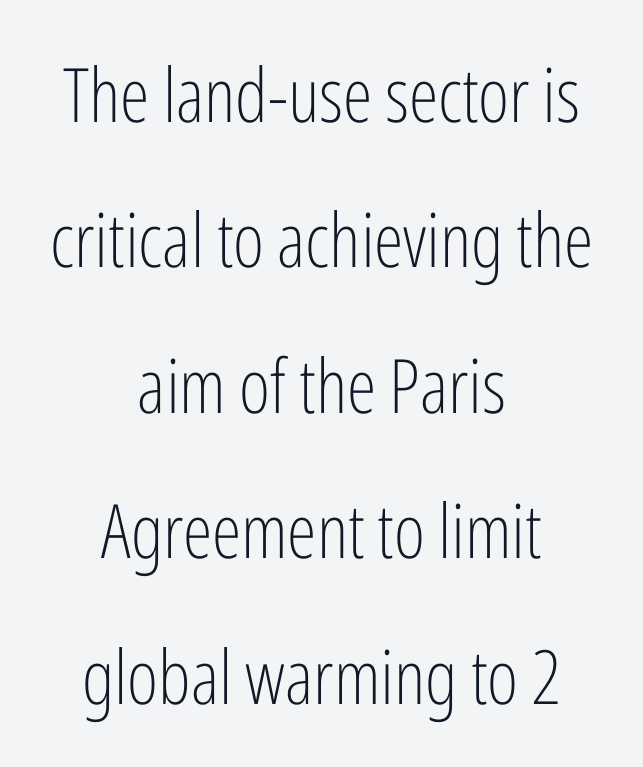
In terms of posture, this sample is upright. The font family rendered here belongs to the sans-serif group. The lines are spread far apart with generous leading. The rendering uses natural spacing where letterforms have individual widths. The paragraph shown floats in the horizontal middle.
